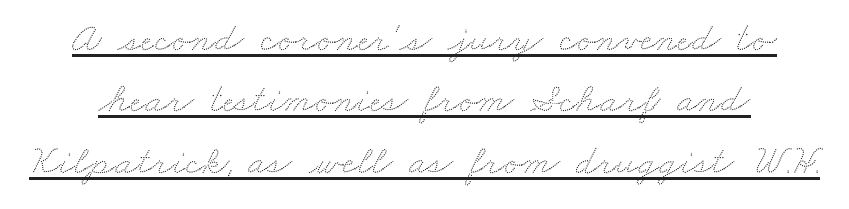
Honestly, the row spacing looks completely unremarkable. Like a heading marked for emphasis, these lines bear an underscore. Between one letter and the next there's only the usual sliver of space. A typesetter would call this proportional, since set widths differ per character.
